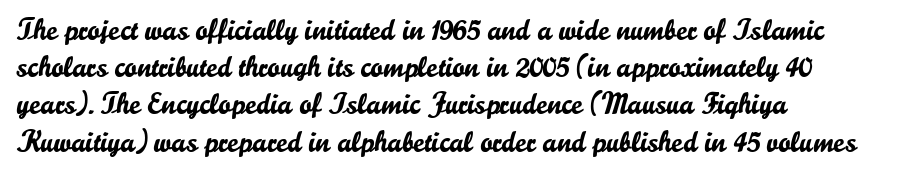
You can tell from the bare stems that sans-serif type was used. Bare-footed words on every line. The passage shown has conventional tracking throughout.
